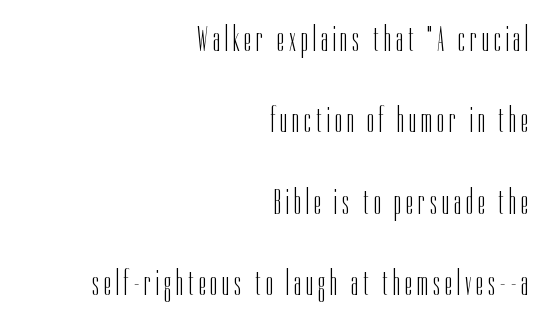
Q: Is the text bold? A: No.
Q: Is the text italic (slanted)? A: No, it is upright.
Q: Is the typeface a serif or a sans-serif typeface? A: Sans-serif.
Q: Is the text underlined? A: No.
Q: How is the paragraph aligned? A: Right-aligned.
Q: Is the spacing between lines tight, normal or loose? A: Loose.
Q: Width (condensed, normal, or wide)? A: Condensed.
Q: Stroke contrast? A: Low.
Q: x-height? A: Medium.
Q: Monospaced? A: No.
